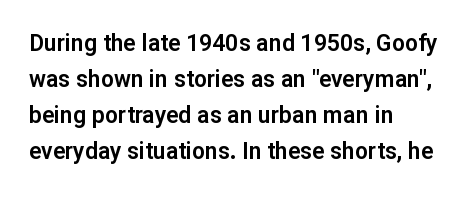
The passage shown has conventional tracking throughout. The axis of the letterforms is exactly vertical. In CSS terms this would be text-align: left. The area under the type is left untouched.
